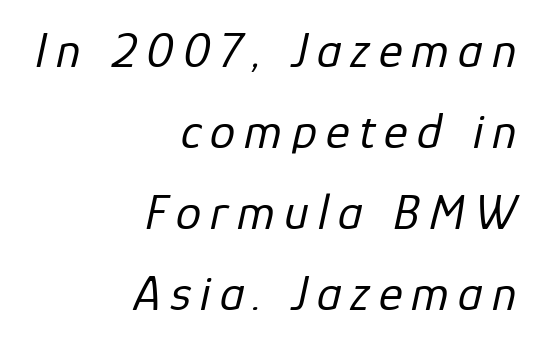
The image shows 51 px regular-weight type, italic (leaning right); set right-aligned, normal line spacing (1.59x), not underlined; low stroke contrast and a medium x-height.
